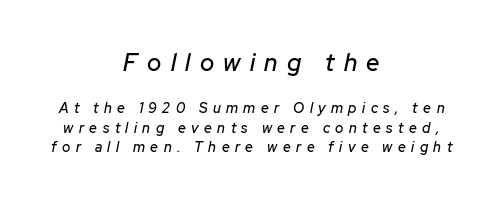
Between these two stacked blocks, the higher one wins on size. The paragraph has two soft edges and a firm central axis. This rendering features lettering with no underline. Observe the wide spacing: letters keep a clear distance from each other. This block has exactly the height ordinary leading produces. There's an unmistakable incline to the writing here.
